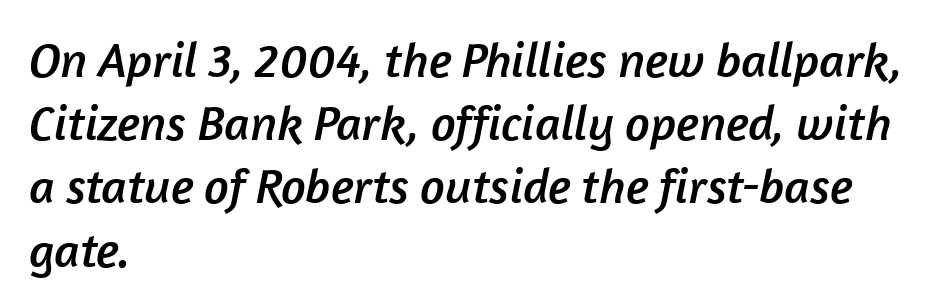
{"serif": "no", "width": "normal", "stroke_contrast": "low", "x_height": "medium", "monospaced": "no", "underline": "no", "align": "left", "line_spacing": "normal", "line_spacing_ratio": 1.29, "letter_spacing": "normal", "letter_spacing_em": 0.0, "glyph_px": 49}
